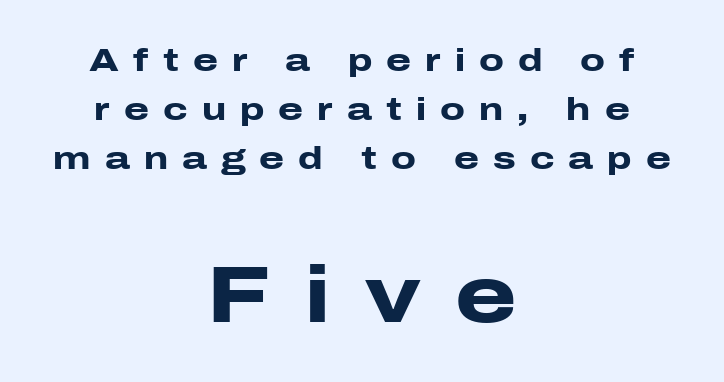
{"serif": "no", "italic": "no", "bold": "yes", "weight": "heavy", "width": "wide", "stroke_contrast": "low", "x_height": "medium", "monospaced": "no", "underline": "no", "align": "center", "line_spacing": "normal", "line_spacing_ratio": 1.53, "letter_spacing": "wide", "letter_spacing_em": 0.44, "larger_block": "second", "size_ratio": 2.47, "glyph_px": 79}
